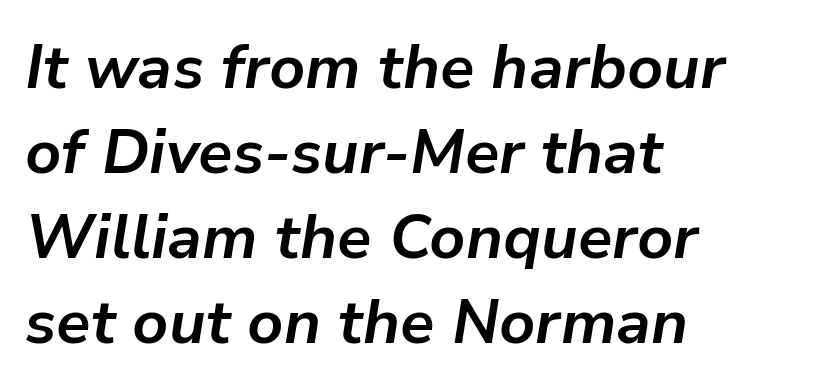
The image shows 62 px bold type, italic (leaning right); set left-aligned, normal line spacing (1.37x), normal letter spacing, not underlined; low stroke contrast and a medium x-height.
